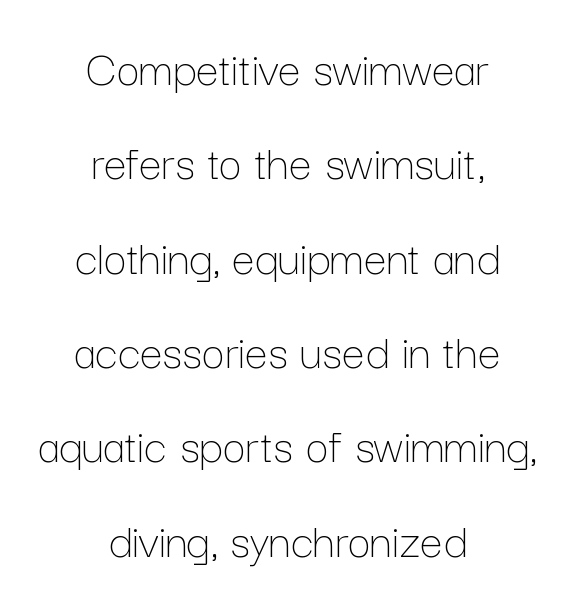
The image shows 51 px thin type, upright; set centered, line spacing 1.85x, normal letter spacing, not underlined; low stroke contrast and a medium x-height.
